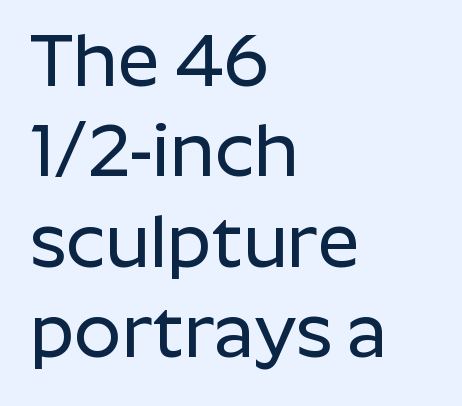
Q: Is the text italic (slanted)? A: No, it is upright.
Q: Is the typeface a serif or a sans-serif typeface? A: Sans-serif.
Q: Is the text underlined? A: No.
Q: How is the paragraph aligned? A: Left-aligned.
Q: Is the spacing between letters normal or unusually wide? A: Normal.
Q: Width (condensed, normal, or wide)? A: Normal.
Q: Stroke contrast? A: Low.
Q: x-height? A: Medium.
Q: Monospaced? A: No.
